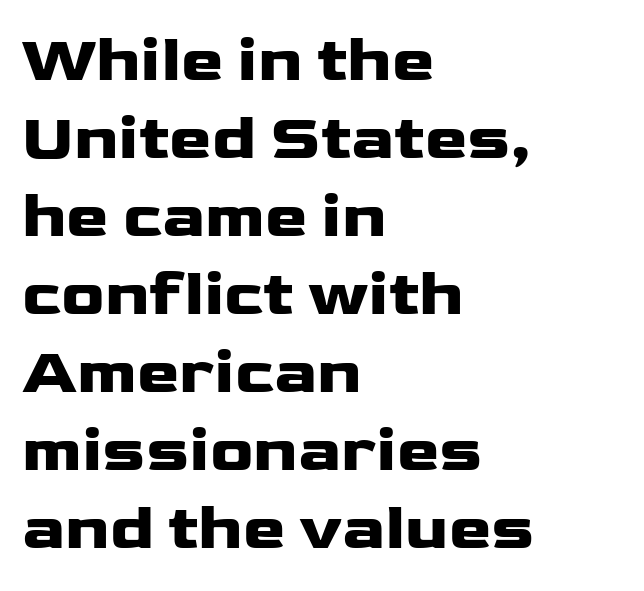
The image shows 64 px heavy, wide sans-serif type, upright; set left-aligned, line spacing 1.22x, normal letter spacing, not underlined; low stroke contrast and a medium x-height.
